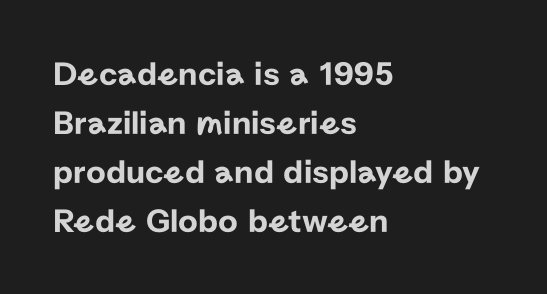
The area under the type is left untouched. Spacing verdict: proportional, widths tailored to each character. These lines are set flush left with a ragged right edge. Grotesque or geometric, the face here clearly has no serifs. Ascenders rise straight up at ninety degrees. Does the leading feel generous? No, just average.
